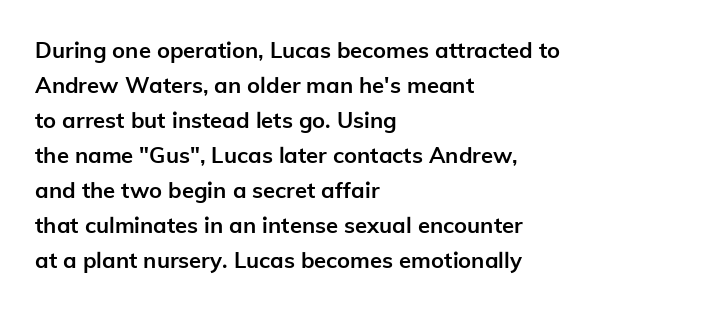
Horizontal bands of white between lines are of average thickness. The rendering keeps characters at their native spacing. Line beginnings align vertically; line endings do not. The font is running at its bold setting. No italicization has been applied; the sample stays upright.
